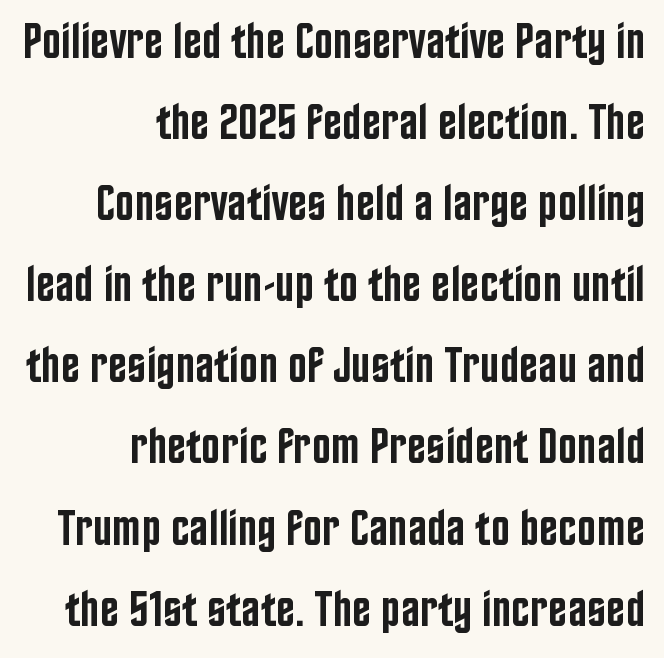
The image shows 51 px semibold, condensed sans-serif type, upright; set right-aligned, normal line spacing (1.59x), normal letter spacing, not underlined; low stroke contrast and a large x-height.
